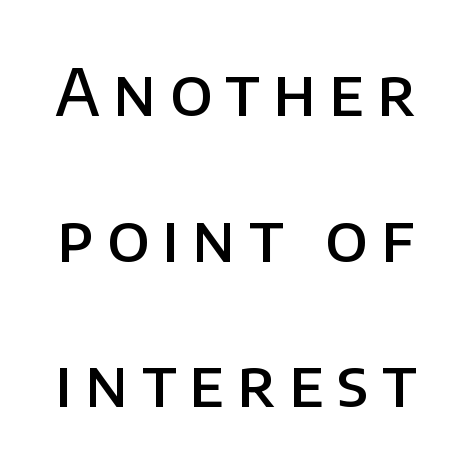
Q: Is the text bold? A: Semi-bold.
Q: Is the text italic (slanted)? A: No, it is upright.
Q: Is the typeface a serif or a sans-serif typeface? A: Sans-serif.
Q: Is the text underlined? A: No.
Q: Is the spacing between letters normal or unusually wide? A: Unusually wide.
Q: Is the spacing between lines tight, normal or loose? A: Loose.
Q: Width (condensed, normal, or wide)? A: Normal.
Q: Stroke contrast? A: Low.
Q: x-height? A: Large.
Q: Monospaced? A: No.
